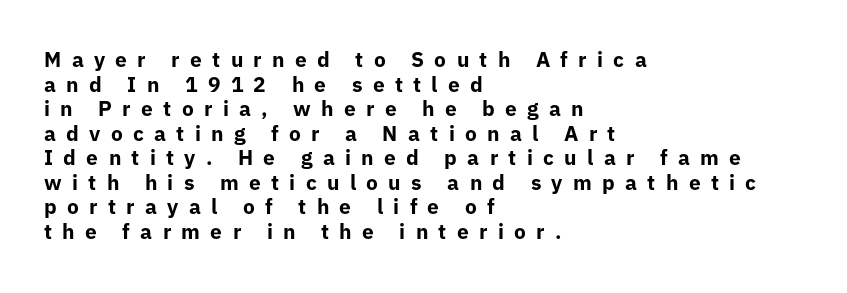
The image shows 21 px bold type, upright; set left-aligned, line spacing 1.17x, unusually wide letter spacing (+0.49 em), not underlined.
